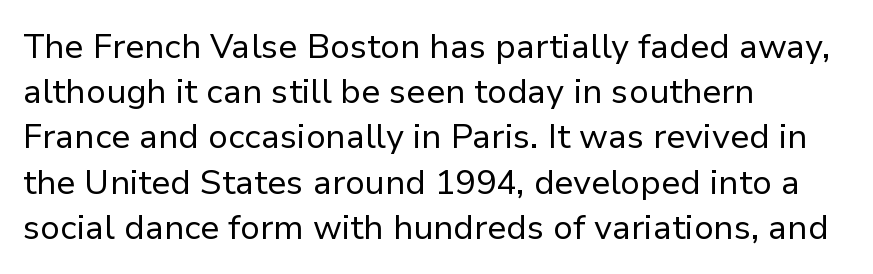
{"serif": "no", "italic": "no", "bold": "no", "weight": "regular", "width": "normal", "stroke_contrast": "low", "x_height": "medium", "monospaced": "no", "underline": "no", "align": "left", "line_spacing": "normal", "line_spacing_ratio": 1.33, "letter_spacing": "normal", "letter_spacing_em": 0.0, "glyph_px": 34}
